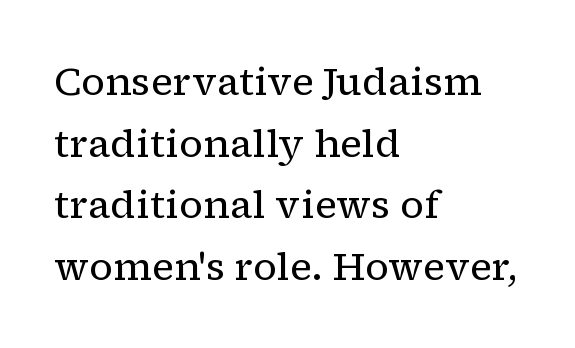
The image shows 39 px regular-weight serif type, upright; set left-aligned, normal line spacing (1.58x), normal letter spacing, not underlined; low stroke contrast and a medium x-height.
